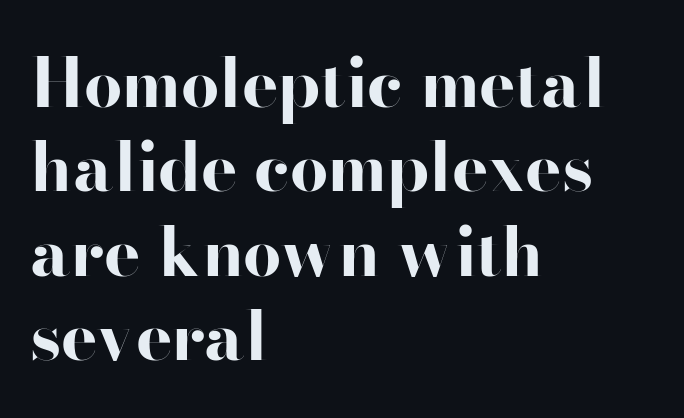
Style check: upright. The specimen omits any rule beneath the text block's lines. Glyph-to-glyph distance matches everyday printed text. Do the characters align in a grid? No, the font is proportional.
